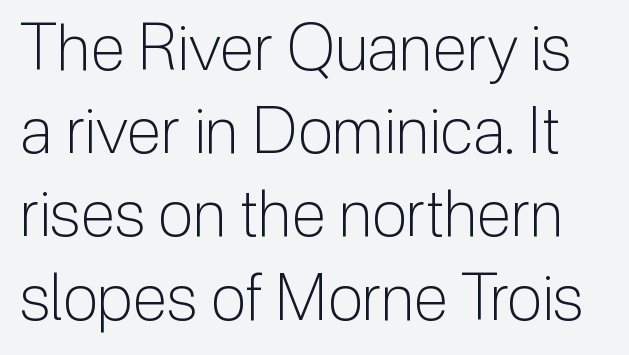
Weight class: somewhere from thin through regular. Quick note: not italic, upright. Between one letter and the next there's only the usual sliver of space. Think of a printed novel: that variable character pitch is what you see here. Grotesque or geometric, the face here clearly has no serifs. Underline: absent.
